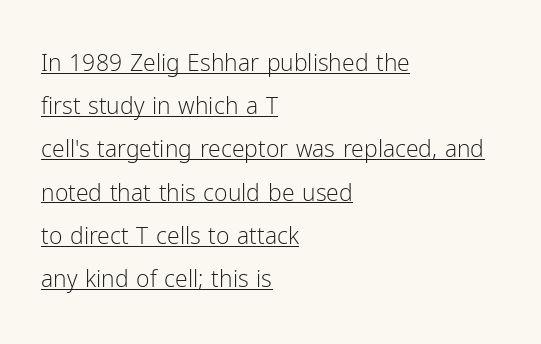
Decoration check: the copy is underlined. Horizontal alignment here is leftward, the default for most running prose. The typeface has the unassuming heft of standard copy or less. Italic? Not at all — the glyphs are vertical.
